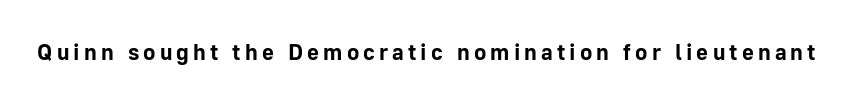
The image shows 23 px bold type, upright; set not underlined.
